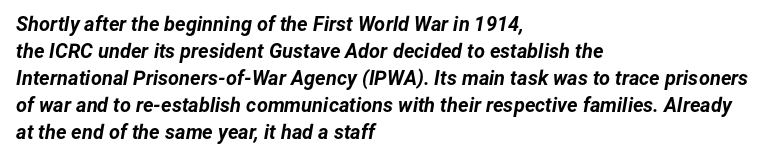
{"italic": "yes", "lean": "right", "slant_degrees": 12, "bold": "yes", "underline": "no", "align": "left", "line_spacing": "normal", "line_spacing_ratio": 1.35, "letter_spacing": "normal", "letter_spacing_em": 0.0, "glyph_px": 20}
